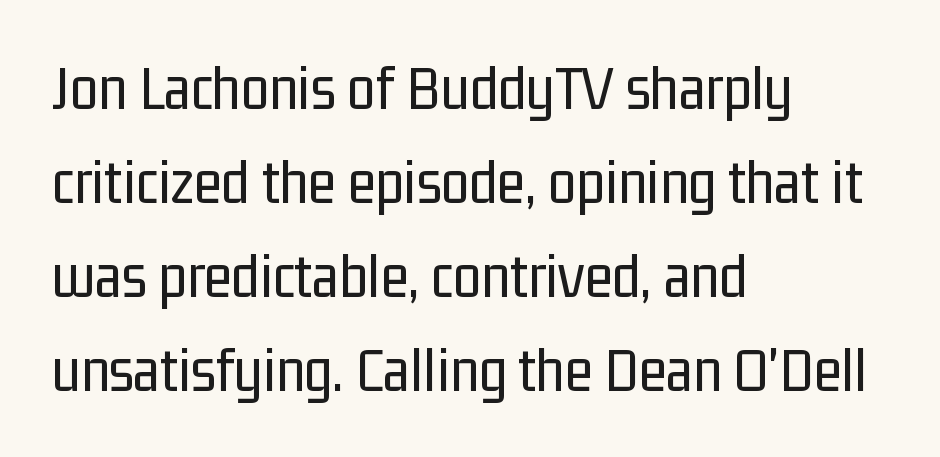
If you drew a line through each stem, it would be perfectly vertical. The lines are quadded left. The characters are drawn with everyday or finer stroke widths. Evenly set lines give the paragraph a standard silhouette. The strip under each line holds only bare page.
